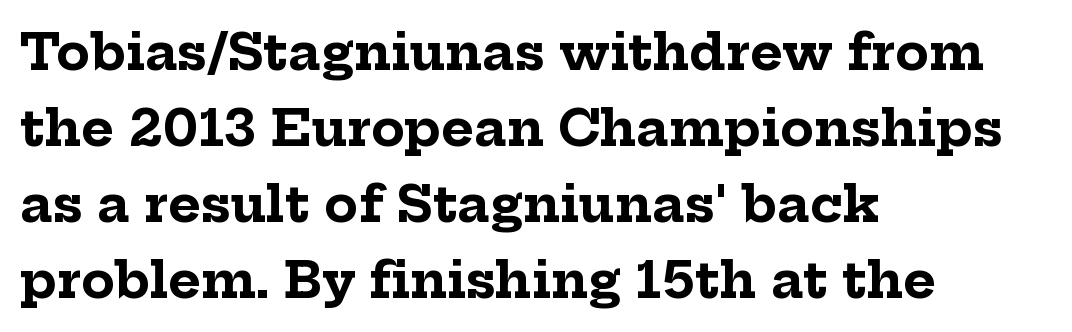
The image shows 50 px bold serif type, upright; set left-aligned, normal line spacing (1.52x), normal letter spacing, not underlined; low stroke contrast and a medium x-height.
